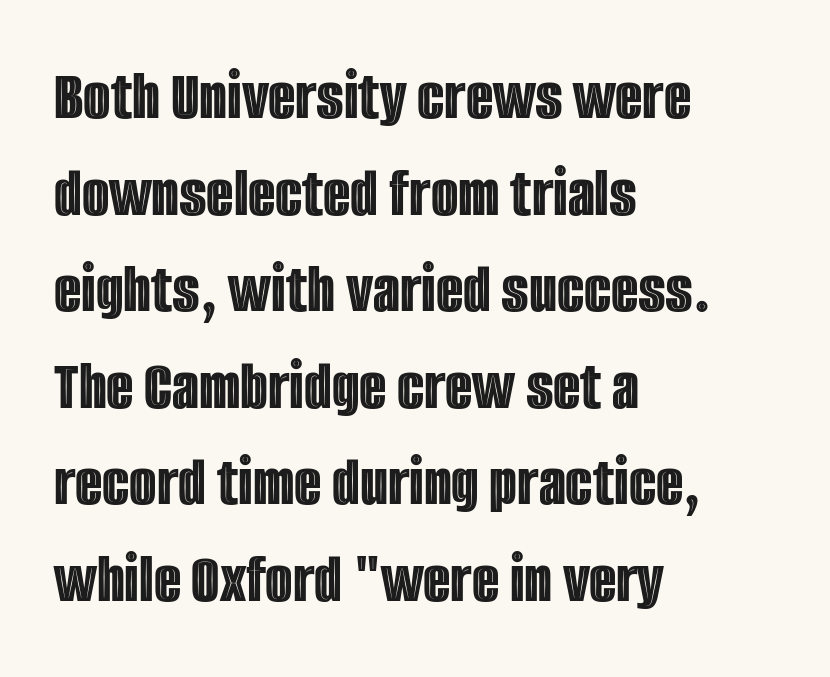
The image shows 71 px condensed type, upright; set left-aligned, normal line spacing (1.36x), normal letter spacing, not underlined; a large x-height.
